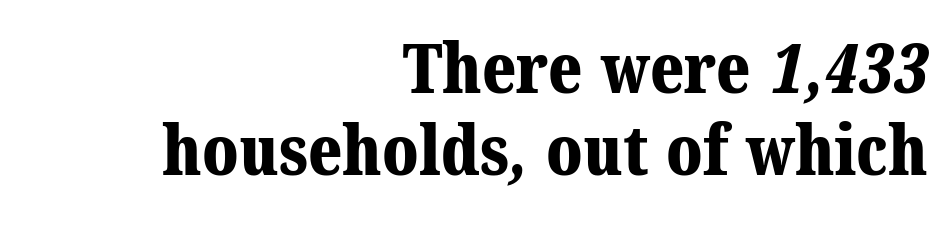
The horizontal fit of the characters is conventional and even. Summary of weight: heavy, a full bold. Think of a printed novel: that variable character pitch is what you see here. The characters display serif detailing at their extremities. Each line ends at the same right margin while the left side varies.
